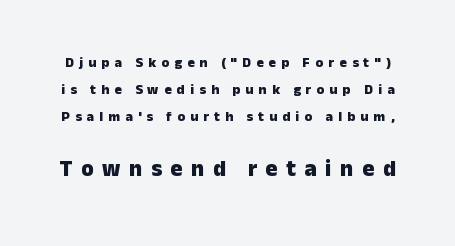
{"italic": "no", "bold": "yes", "underline": "no", "line_spacing": "loose", "line_spacing_ratio": 1.94, "letter_spacing": "wide", "letter_spacing_em": 0.37, "larger_block": "second", "size_ratio": 1.64, "glyph_px": 23}
